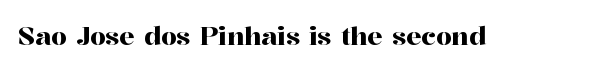
If you drew a line through each stem, it would be perfectly vertical. Characters follow at the spacing the type designer built in. The words here are not underlined.
